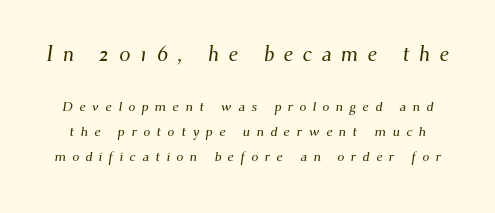
{"underline": "no", "line_spacing_ratio": 1.81, "letter_spacing": "wide", "letter_spacing_em": 0.45, "larger_block": "first", "size_ratio": 1.5, "glyph_px": 21}
